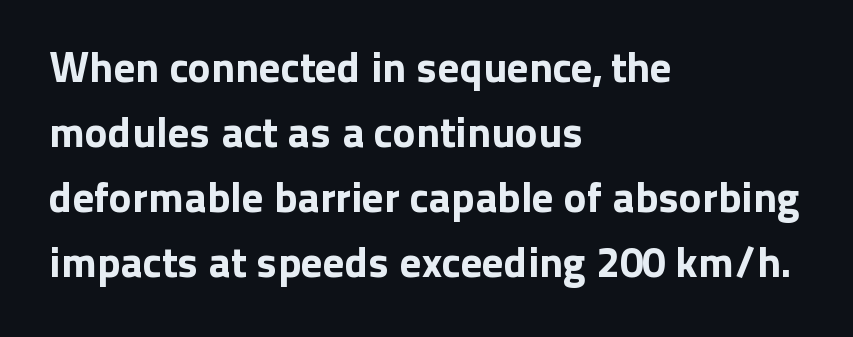
{"serif": "no", "italic": "no", "width": "normal", "stroke_contrast": "low", "x_height": "medium", "monospaced": "no", "underline": "no", "align": "left", "line_spacing": "normal", "line_spacing_ratio": 1.51, "letter_spacing": "normal", "letter_spacing_em": 0.0, "glyph_px": 43}
